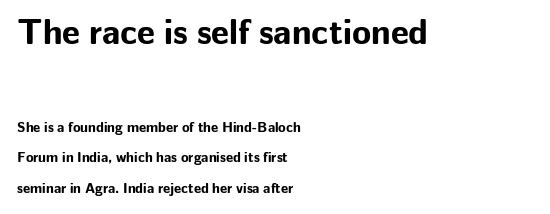
Q: Is the text bold? A: Yes.
Q: Is the text italic (slanted)? A: No, it is upright.
Q: Is the typeface a serif or a sans-serif typeface? A: Sans-serif.
Q: Is the text underlined? A: No.
Q: How is the paragraph aligned? A: Left-aligned.
Q: Is the spacing between letters normal or unusually wide? A: Normal.
Q: Is the spacing between lines tight, normal or loose? A: Loose.
Q: Which block of text is set in a larger size, the first (top) or the second (bottom)? A: The first (top) one.
Q: Width (condensed, normal, or wide)? A: Normal.
Q: Stroke contrast? A: Low.
Q: x-height? A: Medium.
Q: Monospaced? A: No.
